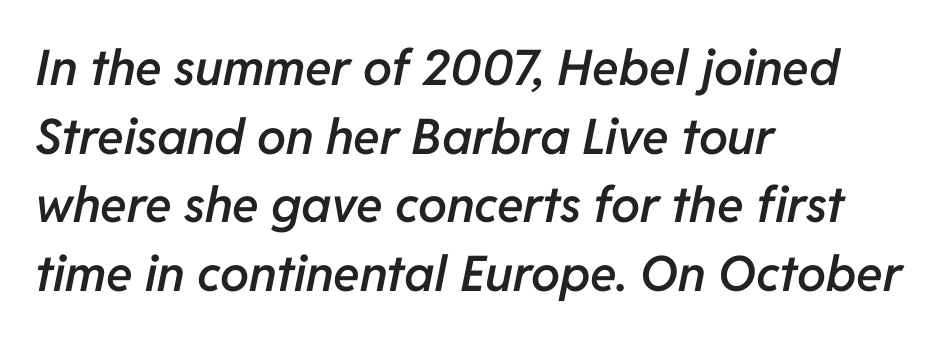
The image shows 49 px semibold type, italic (leaning right); set left-aligned, normal line spacing (1.4x), normal letter spacing, not underlined; low stroke contrast and a medium x-height.
